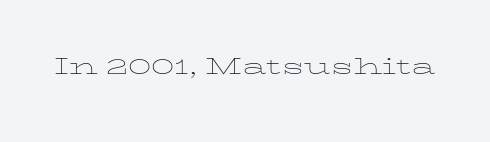
Q: Is the text bold? A: No.
Q: Is the text italic (slanted)? A: No, it is upright.
Q: Is the text underlined? A: No.
Q: Is the spacing between letters normal or unusually wide? A: Normal.
Q: Width (condensed, normal, or wide)? A: Wide.
Q: Stroke contrast? A: Low.
Q: x-height? A: Medium.
Q: Monospaced? A: No.
